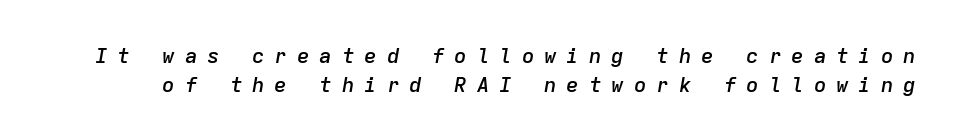
{"italic": "yes", "lean": "right", "slant_degrees": 9, "bold": "semi", "underline": "no", "line_spacing": "normal", "line_spacing_ratio": 1.38, "letter_spacing": "wide", "letter_spacing_em": 0.47, "glyph_px": 21}
